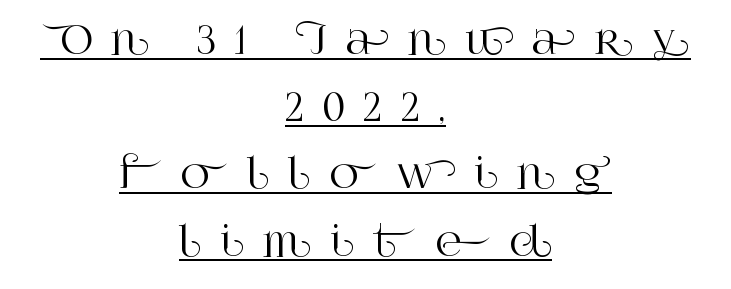
Q: Is the text italic (slanted)? A: No, it is upright.
Q: Is the typeface a serif or a sans-serif typeface? A: Serif.
Q: Is the text underlined? A: Yes.
Q: How is the paragraph aligned? A: Centered.
Q: Is the spacing between letters normal or unusually wide? A: Unusually wide.
Q: Is the spacing between lines tight, normal or loose? A: Normal.
Q: Width (condensed, normal, or wide)? A: Normal.
Q: Stroke contrast? A: High.
Q: x-height? A: Large.
Q: Monospaced? A: No.
